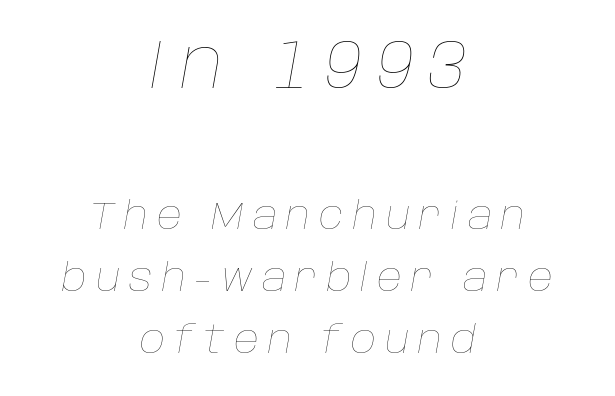
Proportional: the letters do not fall into vertical columns. Compared with a flush-left layout, this one balances lines on the center instead. The rows are spaced the way most documents space them. The face used here appears at its bigger size in the upper chunk. Letter spacing: wide.
